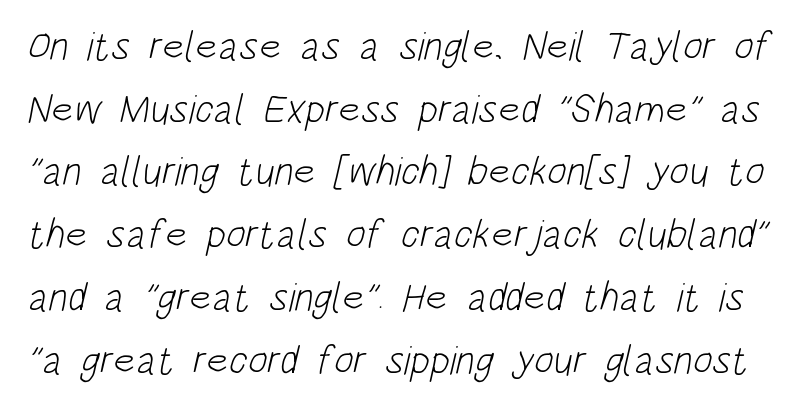
The tracking reads as untouched default to a designer's eye. One glance says typical: line gaps are just what's usual. Varying glyph widths throughout — classic text-font behaviour. Descenders hang freely into open space. The passage shown is typeset with a sans-serif family.
